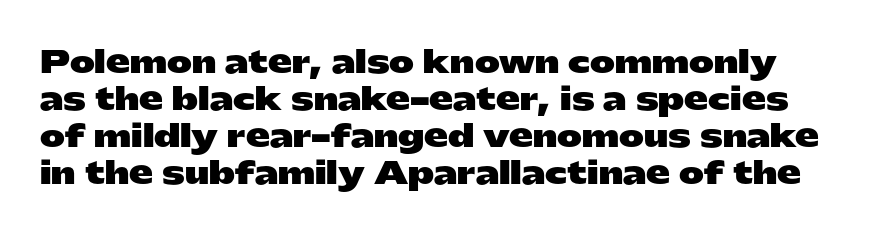
{"serif": "no", "italic": "no", "bold": "yes", "weight": "heavy", "width": "wide", "stroke_contrast": "low", "x_height": "medium", "monospaced": "no", "underline": "no", "line_spacing_ratio": 1.23, "letter_spacing": "normal", "letter_spacing_em": 0.0, "glyph_px": 30}
